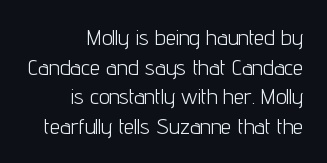
Q: Is the text bold? A: No.
Q: Is the text italic (slanted)? A: No, it is upright.
Q: Is the text underlined? A: No.
Q: How is the paragraph aligned? A: Right-aligned.
Q: Is the spacing between letters normal or unusually wide? A: Normal.
Q: Is the spacing between lines tight, normal or loose? A: Normal.
